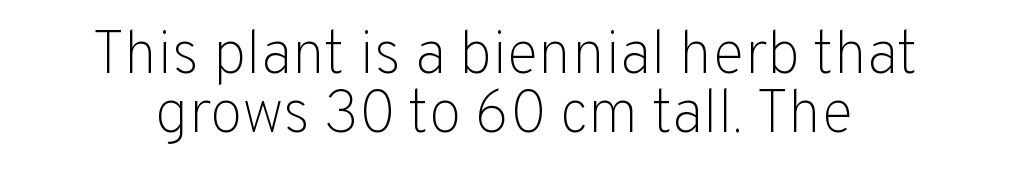
{"serif": "no", "italic": "no", "bold": "no", "weight": "light", "width": "normal", "stroke_contrast": "low", "x_height": "medium", "monospaced": "no", "underline": "no", "line_spacing": "tight", "line_spacing_ratio": 0.99, "letter_spacing": "normal", "letter_spacing_em": 0.0, "glyph_px": 60}
